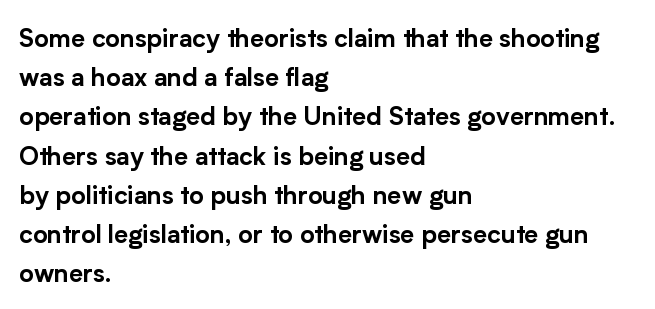
{"italic": "no", "underline": "no", "align": "left", "line_spacing": "normal", "line_spacing_ratio": 1.57, "letter_spacing": "normal", "letter_spacing_em": 0.0, "glyph_px": 25}
